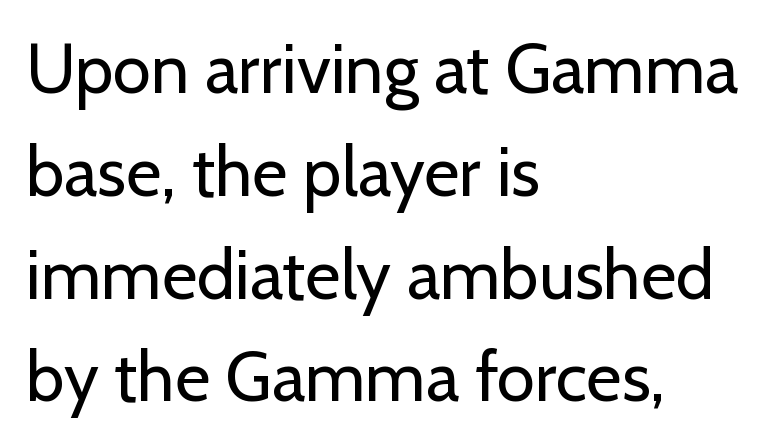
The image shows 69 px regular-weight sans-serif type, upright; set left-aligned, normal line spacing (1.49x), normal letter spacing, not underlined; low stroke contrast and a medium x-height.
